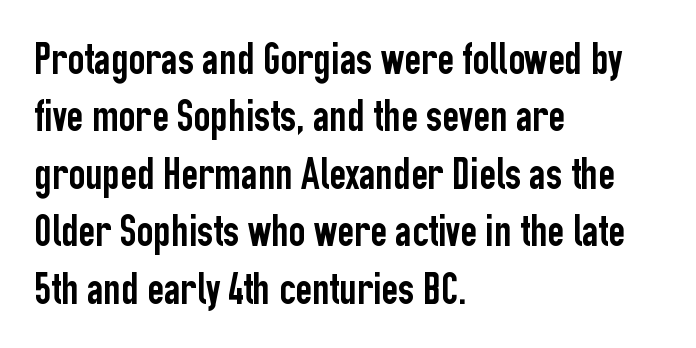
Q: Is the text italic (slanted)? A: No, it is upright.
Q: Is the typeface a serif or a sans-serif typeface? A: Sans-serif.
Q: Is the text underlined? A: No.
Q: How is the paragraph aligned? A: Left-aligned.
Q: Is the spacing between letters normal or unusually wide? A: Normal.
Q: Is the spacing between lines tight, normal or loose? A: Normal.
Q: Width (condensed, normal, or wide)? A: Condensed.
Q: Stroke contrast? A: Low.
Q: x-height? A: Medium.
Q: Monospaced? A: No.
